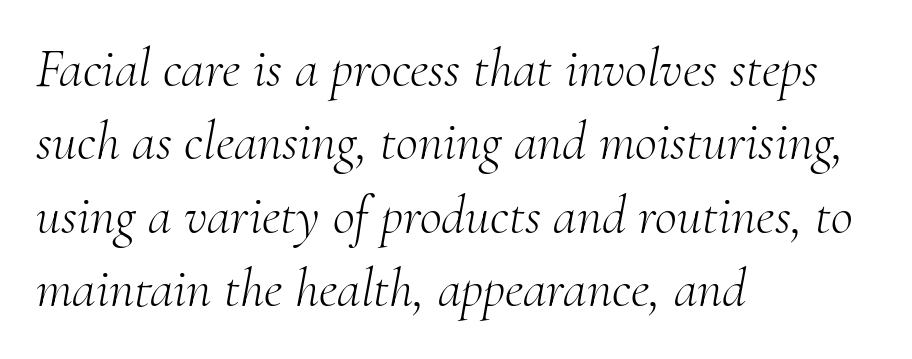
{"serif": "yes", "italic": "yes", "lean": "right", "slant_degrees": 10, "bold": "no", "weight": "light", "width": "normal", "stroke_contrast": "medium", "x_height": "small", "monospaced": "no", "underline": "no", "align": "left", "line_spacing": "normal", "line_spacing_ratio": 1.36, "letter_spacing": "normal", "letter_spacing_em": 0.0, "glyph_px": 54}
